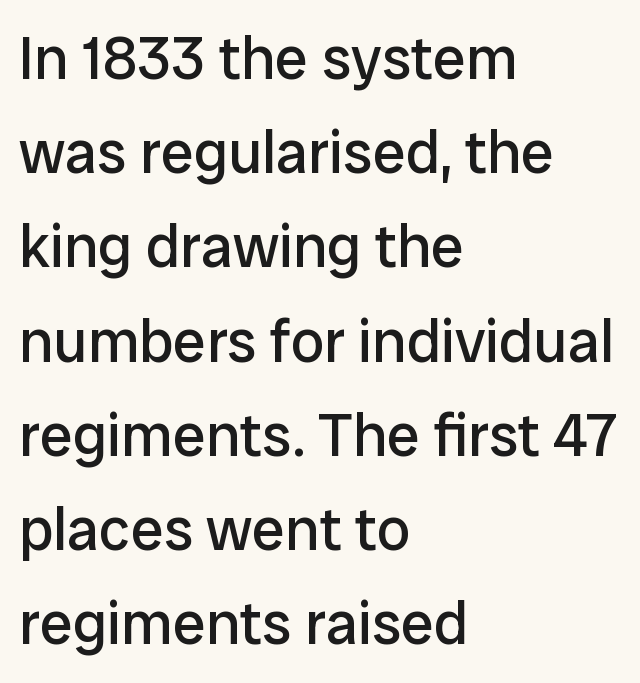
The image shows 60 px regular-weight sans-serif type, upright; set left-aligned, normal line spacing (1.57x), normal letter spacing, not underlined; low stroke contrast and a medium x-height.
